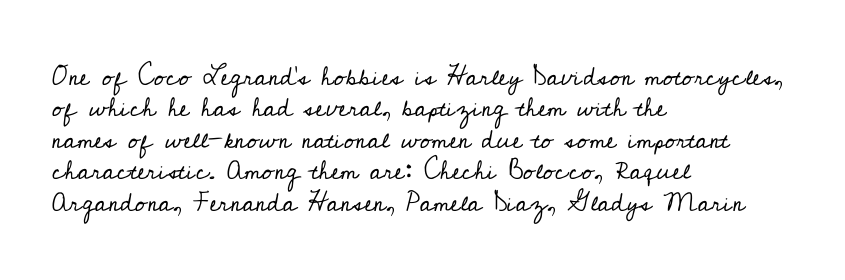
What stands out about the letter spacing? Nothing — it is the standard amount. The rendering anchors every line to the left-hand side. A light-to-regular cut is what we see here.
